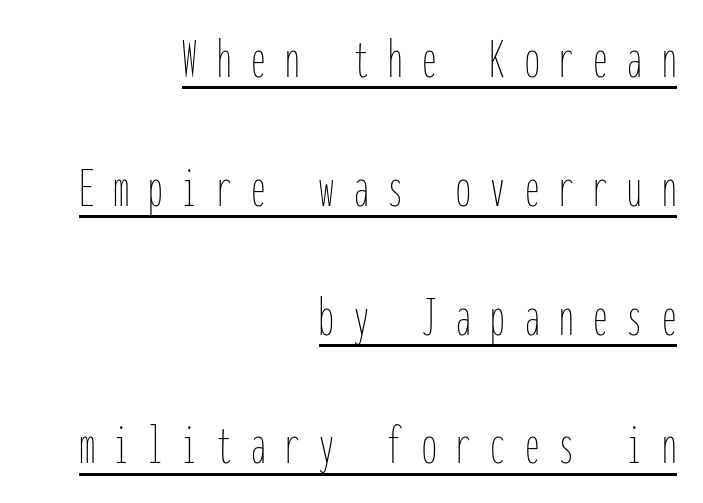
{"italic": "no", "bold": "no", "weight": "thin", "width": "condensed", "stroke_contrast": "low", "x_height": "medium", "monospaced": "yes", "underline": "yes", "align": "right", "line_spacing": "loose", "line_spacing_ratio": 2.22, "letter_spacing": "wide", "letter_spacing_em": 0.34, "glyph_px": 58}
